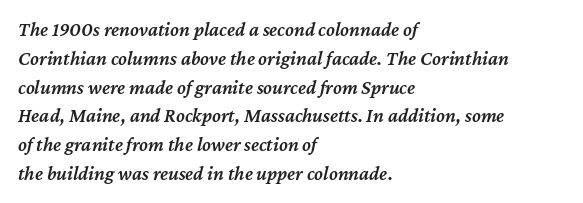
Clear beneath every line of the passage. Quick note: italic. This rendering uses left alignment, leaving the right contour irregular. Characters follow at the spacing the type designer built in. Leading matches the norm, producing a regular column.
